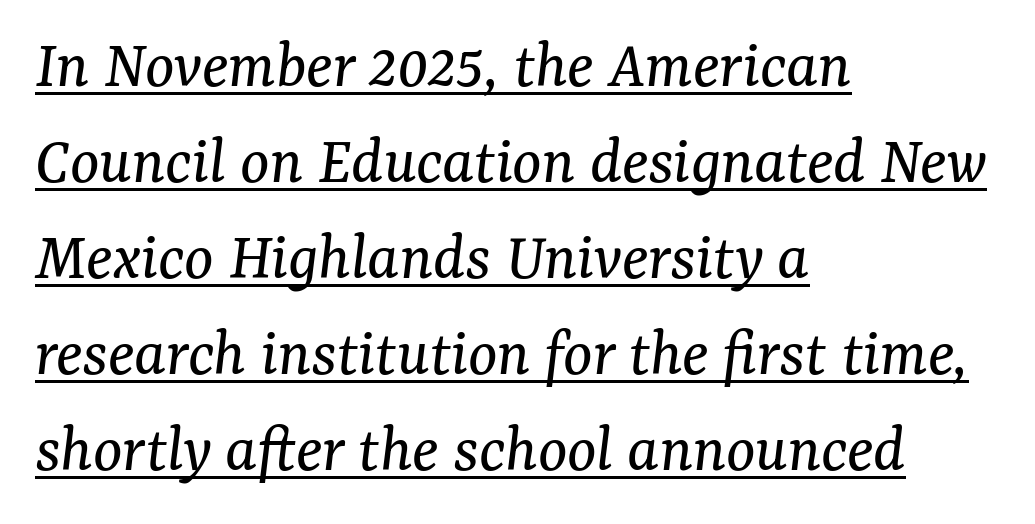
The passage shown is underscored from start to finish. The rendering uses natural spacing where letterforms have individual widths. Compared with ordinary roman type, these characters are visibly tilted. The face used here is rendered with its standard letterfit. These lines sit exactly where default settings would place them. The face used here is seriffed, in the tradition of book romans.
